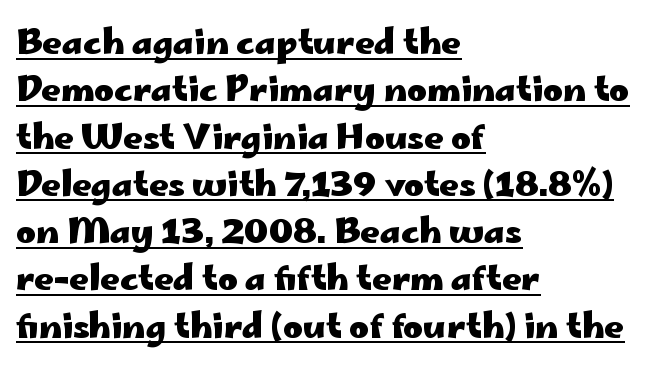
The image shows 34 px heavy, wide sans-serif type, upright; set left-aligned, normal line spacing (1.39x), normal letter spacing, underlined; low stroke contrast and a small x-height.
